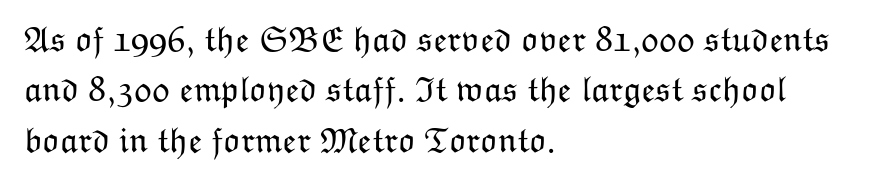
Ascenders rise straight up at ninety degrees. Descenders hang freely into open space. A student would call this left alignment; a typographer would say flush left, rag right. A typesetter would call this zero additional tracking.
